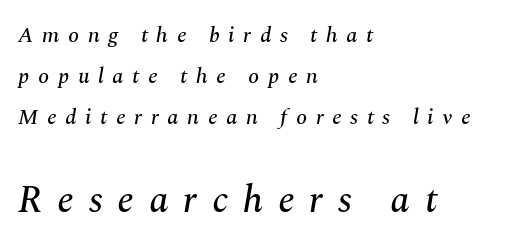
Q: Is the text italic (slanted)? A: Yes, it leans right by about 10 degrees.
Q: Is the typeface a serif or a sans-serif typeface? A: Serif.
Q: Is the text underlined? A: No.
Q: How is the paragraph aligned? A: Left-aligned.
Q: Is the spacing between letters normal or unusually wide? A: Unusually wide.
Q: Which block of text is set in a larger size, the first (top) or the second (bottom)? A: The second (bottom) one.
Q: Width (condensed, normal, or wide)? A: Normal.
Q: Stroke contrast? A: Medium.
Q: x-height? A: Medium.
Q: Monospaced? A: No.
